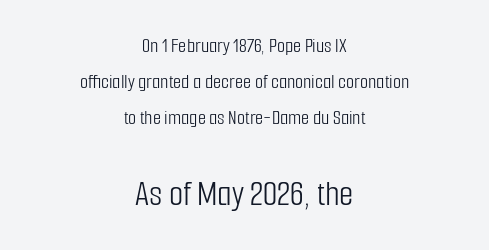
The rendering enlarges the type as you move from the upper chunk to the lower. The rendering uses natural spacing where letterforms have individual widths. Style check: upright. The designer went with a sans here, leaving each stem footless. Beneath every word, the page is bare.
